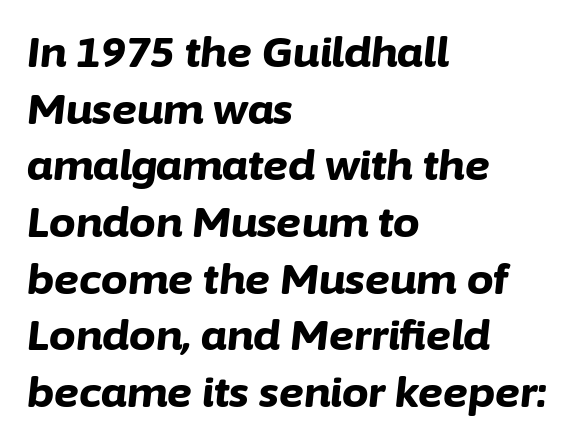
Q: Is the text bold? A: Yes.
Q: Is the text italic (slanted)? A: Yes, it leans right by about 6 degrees.
Q: Is the text underlined? A: No.
Q: How is the paragraph aligned? A: Left-aligned.
Q: Is the spacing between letters normal or unusually wide? A: Normal.
Q: Is the spacing between lines tight, normal or loose? A: Normal.
Q: Width (condensed, normal, or wide)? A: Normal.
Q: Stroke contrast? A: Low.
Q: x-height? A: Medium.
Q: Monospaced? A: No.
